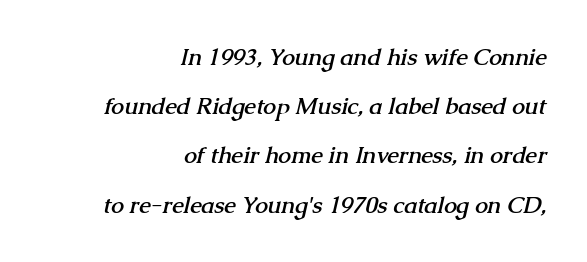
Q: Is the text bold? A: Yes.
Q: Is the text underlined? A: No.
Q: How is the paragraph aligned? A: Right-aligned.
Q: Is the spacing between letters normal or unusually wide? A: Normal.
Q: Is the spacing between lines tight, normal or loose? A: Loose.
